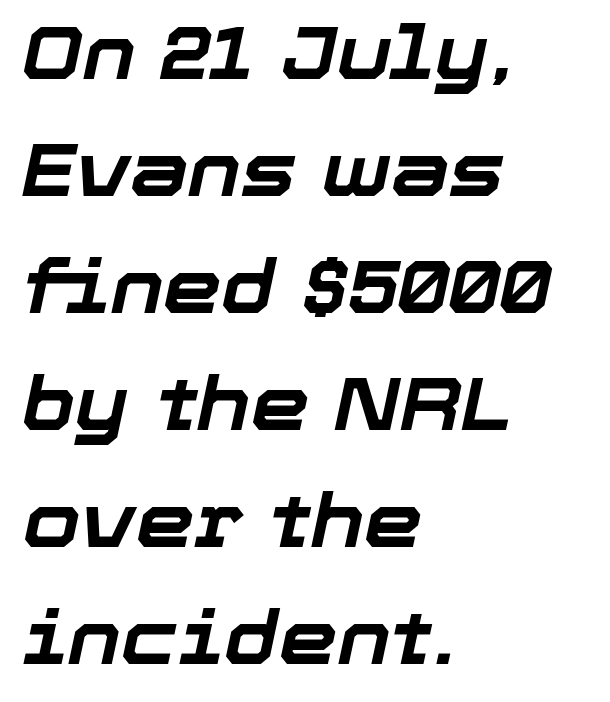
Nobody drew a line under any word here. Heavy-handed strokes throughout: this text is bold. Is the type slanted? Yes — the strokes lean at a clear angle. Alignment: flush left. A typesetter would call this zero additional tracking.
